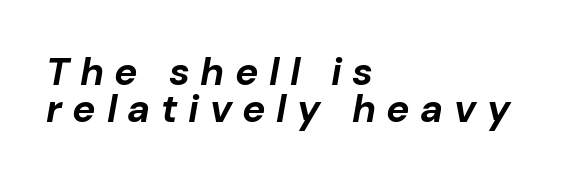
The image shows 39 px bold type, italic (leaning right); set left-aligned, tight line spacing (0.96x), unusually wide letter spacing (+0.27 em), not underlined; low stroke contrast and a medium x-height.
